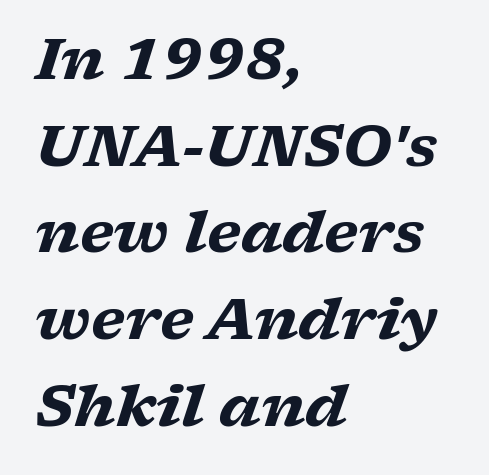
{"serif": "yes", "italic": "yes", "lean": "right", "slant_degrees": 17, "bold": "yes", "weight": "heavy", "width": "wide", "stroke_contrast": "low", "x_height": "medium", "monospaced": "no", "underline": "no", "align": "left", "line_spacing": "normal", "line_spacing_ratio": 1.52, "letter_spacing": "normal", "letter_spacing_em": 0.0, "glyph_px": 57}
